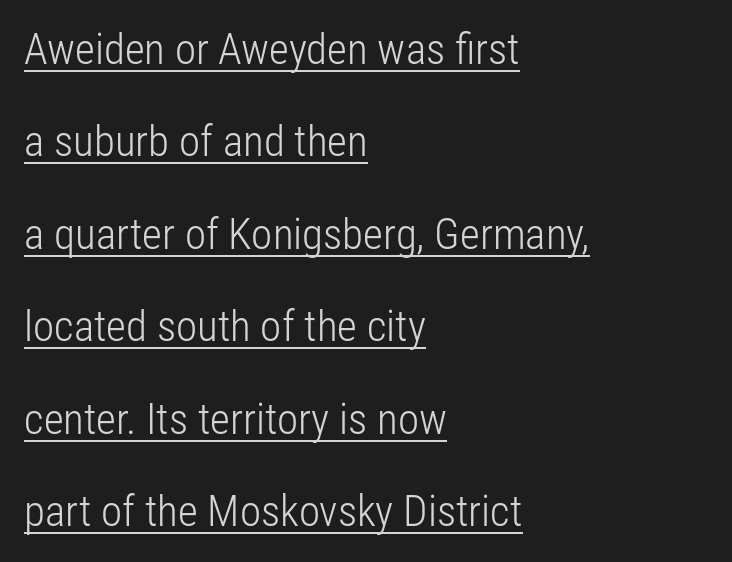
{"serif": "no", "italic": "no", "bold": "no", "weight": "light", "width": "condensed", "stroke_contrast": "low", "x_height": "medium", "monospaced": "no", "underline": "yes", "align": "left", "line_spacing": "loose", "line_spacing_ratio": 2.15, "letter_spacing": "normal", "letter_spacing_em": 0.0, "glyph_px": 43}
